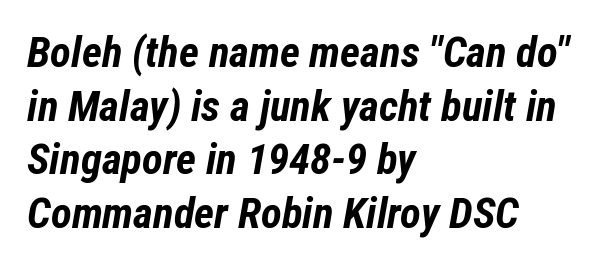
Visually the block forms a straight wall on the left and a jagged coastline on the right. Compared with typical paragraphs, the rows here are spaced about the same. Its strokes are broad and dark, the hallmark of bold type. Character widths vary here, with narrow letters taking less room than wide ones.
